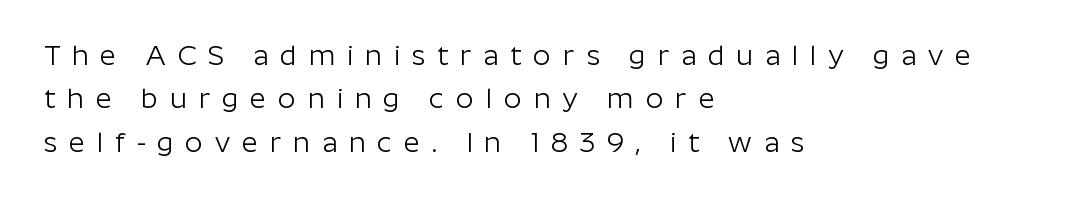
{"serif": "no", "italic": "no", "bold": "no", "weight": "light", "width": "normal", "stroke_contrast": "low", "x_height": "medium", "monospaced": "no", "underline": "no", "align": "left", "line_spacing": "normal", "line_spacing_ratio": 1.55, "letter_spacing": "wide", "letter_spacing_em": 0.42, "glyph_px": 28}
